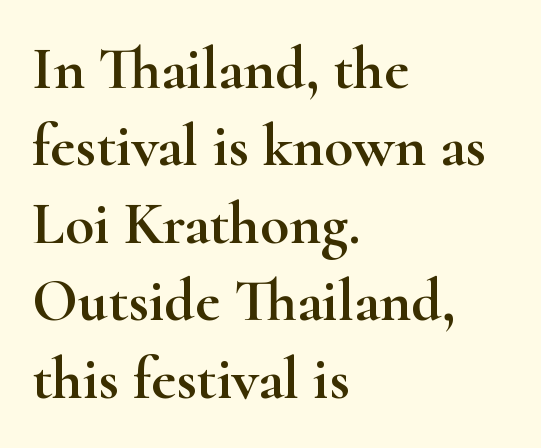
One-word summary of the alignment: left. The passage shown is typed in a proportional face where columns would drift. Compared with typical paragraphs, the rows here are spaced about the same. Glyph-to-glyph distance matches everyday printed text.
